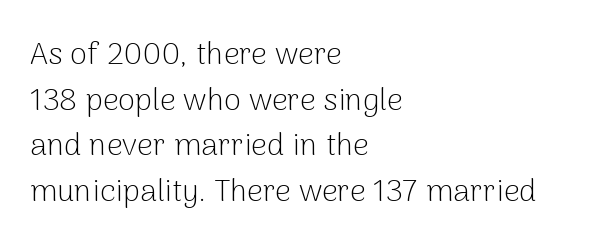
This reads as an unemphasized weight, regular at the heaviest. In CSS terms this would be text-align: left. This rendering leaves character spacing at its baseline value. Vertical spacing — default.
